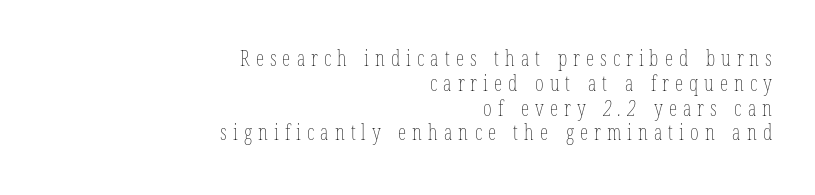
Tracking value appears strongly positive — letters spread wide. If you drew a ruler down the right edge, every line would touch it. Weight: not bold — regular or lighter. Clear beneath every line of the passage.
